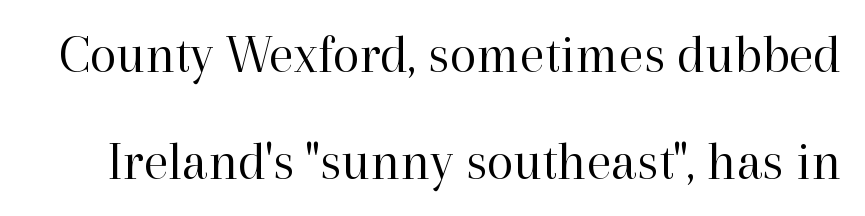
{"serif": "yes", "italic": "no", "bold": "no", "weight": "regular", "width": "normal", "stroke_contrast": "high", "x_height": "medium", "monospaced": "no", "underline": "no", "line_spacing": "loose", "line_spacing_ratio": 1.94, "letter_spacing": "normal", "letter_spacing_em": 0.0, "glyph_px": 55}
